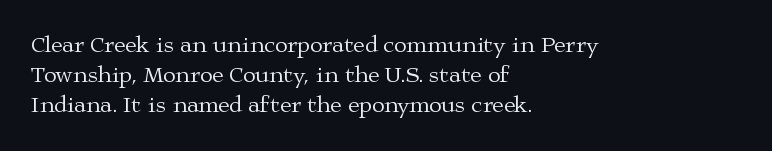
Q: Is the text bold? A: No.
Q: Is the text italic (slanted)? A: No, it is upright.
Q: Is the text underlined? A: No.
Q: How is the paragraph aligned? A: Left-aligned.
Q: Is the spacing between letters normal or unusually wide? A: Normal.
Q: Is the spacing between lines tight, normal or loose? A: Normal.
